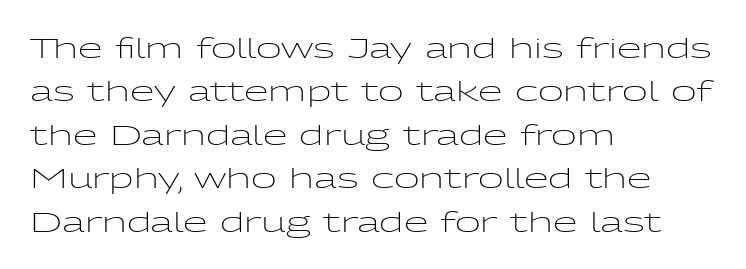
Q: Is the text bold? A: No.
Q: Is the text italic (slanted)? A: No, it is upright.
Q: Is the typeface a serif or a sans-serif typeface? A: Sans-serif.
Q: Is the text underlined? A: No.
Q: How is the paragraph aligned? A: Left-aligned.
Q: Is the spacing between letters normal or unusually wide? A: Normal.
Q: Is the spacing between lines tight, normal or loose? A: Normal.
Q: Width (condensed, normal, or wide)? A: Wide.
Q: Stroke contrast? A: Low.
Q: x-height? A: Medium.
Q: Monospaced? A: No.
